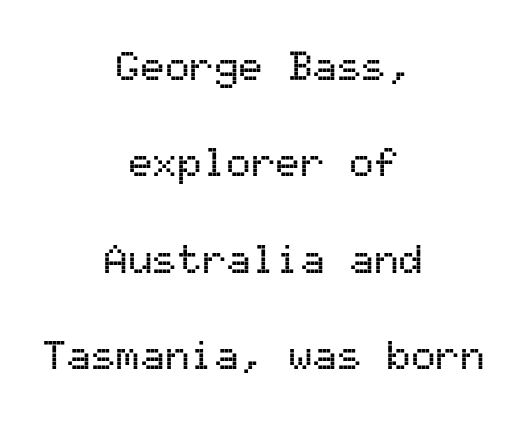
Leading is clearly above the norm, producing a sparse column. Standard letterfit; no display-style spreading of the glyphs. You can tell from the bare stems that sans-serif type was used. The text block is weighted toward neither margin, spreading evenly from the middle.
